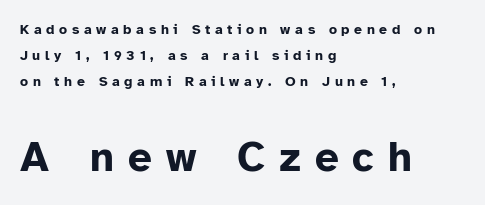
Unmarked baselines from the first word to the last. In terms of posture, this sample is upright. Varying glyph widths throughout — classic text-font behaviour. Are there feet on the stems? There aren't — it's a sans.
